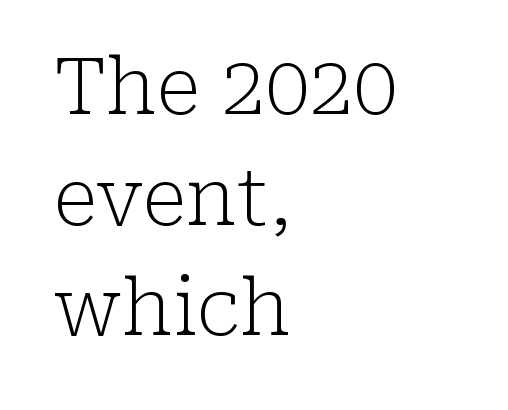
Q: Is the text bold? A: No.
Q: Is the text italic (slanted)? A: No, it is upright.
Q: Is the typeface a serif or a sans-serif typeface? A: Serif.
Q: Is the text underlined? A: No.
Q: How is the paragraph aligned? A: Left-aligned.
Q: Is the spacing between letters normal or unusually wide? A: Normal.
Q: Is the spacing between lines tight, normal or loose? A: Normal.
Q: Width (condensed, normal, or wide)? A: Normal.
Q: Stroke contrast? A: Low.
Q: x-height? A: Medium.
Q: Monospaced? A: No.
